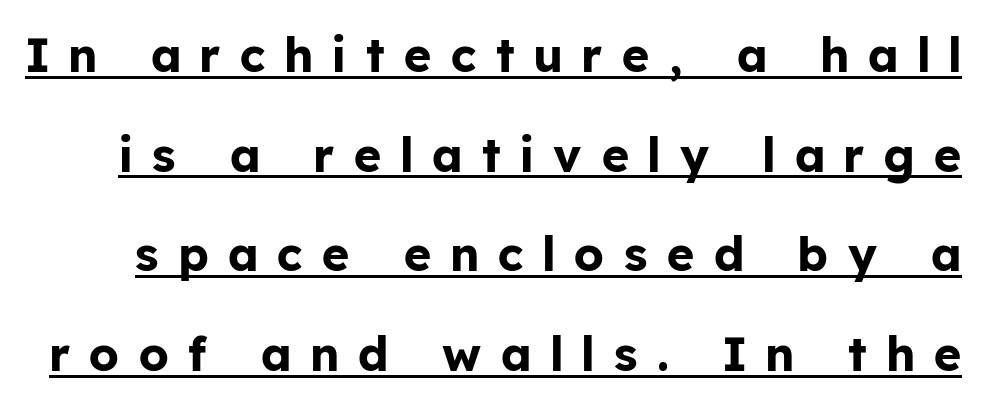
{"serif": "no", "italic": "no", "bold": "yes", "weight": "bold", "width": "normal", "stroke_contrast": "low", "x_height": "medium", "monospaced": "no", "underline": "yes", "line_spacing": "loose", "line_spacing_ratio": 2.12, "letter_spacing": "wide", "letter_spacing_em": 0.42, "glyph_px": 47}
